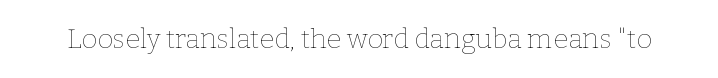
Q: Is the text bold? A: No.
Q: Is the text italic (slanted)? A: No, it is upright.
Q: Is the text underlined? A: No.
Q: Is the spacing between letters normal or unusually wide? A: Normal.
